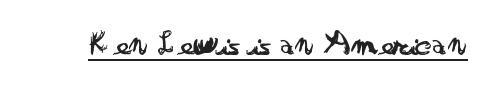
A typesetter would mark this as roman, not italic. Is this a sans? Yes — the strokes have no serifs. The passage shown is typed in a proportional face where columns would drift. Notice how a bar underscores the lettering throughout. Counters stay open thanks to moderate or lighter strokes.
